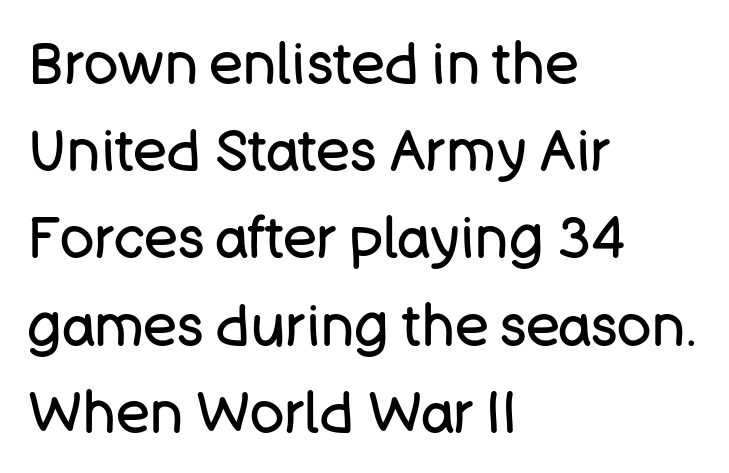
The image shows 57 px regular-weight sans-serif type, upright; set left-aligned, normal line spacing (1.53x), normal letter spacing, not underlined; low stroke contrast and a large x-height.
